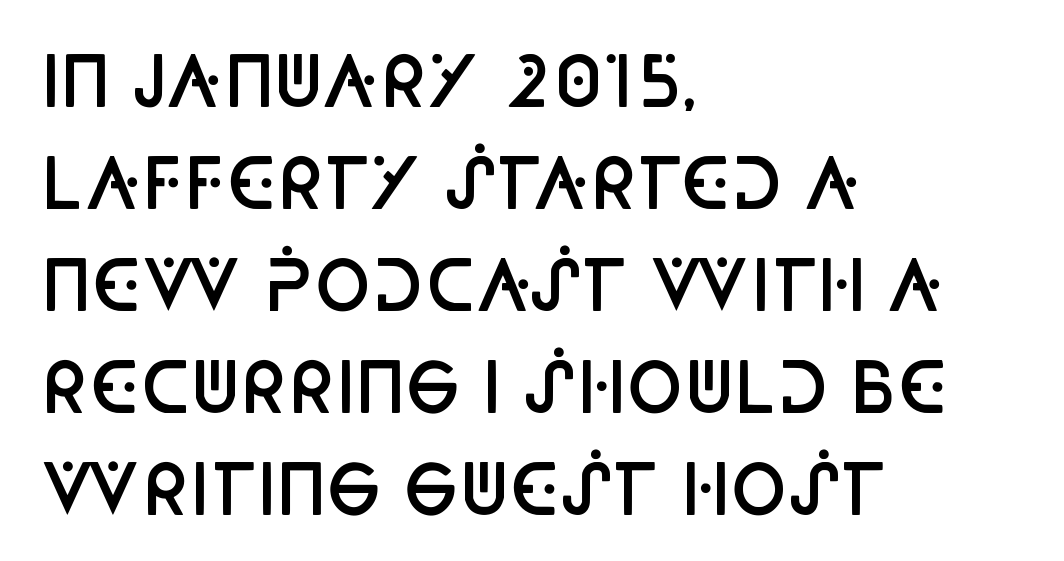
The passage shown is typeset with a sans-serif family. Upright lettering throughout. Look at the stroke-to-counter ratio: somewhat heavy, a semibold. Compared with typical paragraphs, the rows here are spaced about the same.
